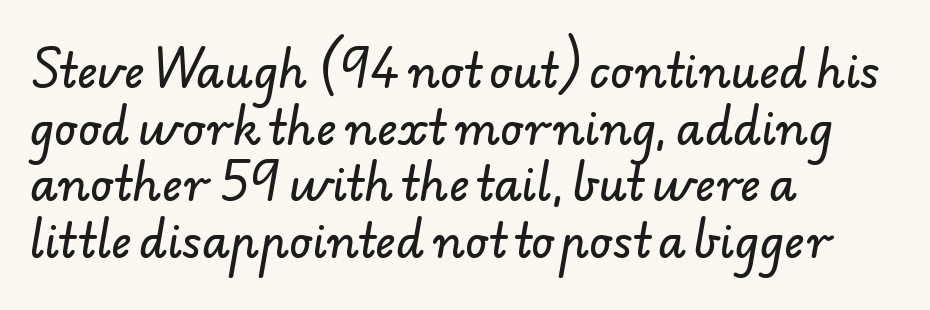
Q: Is the typeface a serif or a sans-serif typeface? A: Sans-serif.
Q: Is the text underlined? A: No.
Q: How is the paragraph aligned? A: Left-aligned.
Q: Is the spacing between letters normal or unusually wide? A: Normal.
Q: Is the spacing between lines tight, normal or loose? A: Normal.
Q: Width (condensed, normal, or wide)? A: Normal.
Q: Stroke contrast? A: Low.
Q: x-height? A: Small.
Q: Monospaced? A: No.
